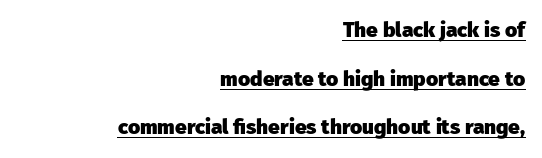
The image shows 21 px bold type, upright; set right-aligned, loose line spacing (2.32x), normal letter spacing, underlined.
